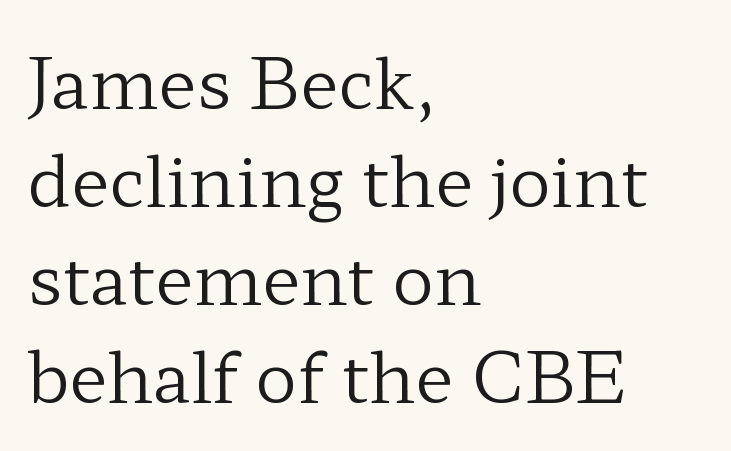
Do the letters lean? They stand straight. How would I describe the line gaps? Plain and ordinary. No word sits above an underline. Every row of glyphs begins at an identical x-position on the left. What stands out about the letter spacing? Nothing — it is the standard amount.
